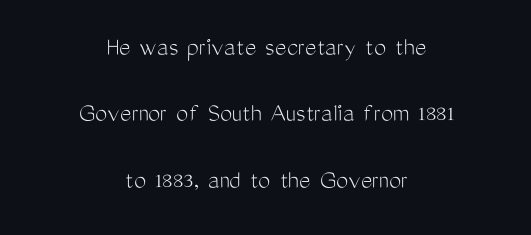
Q: Is the text bold? A: No.
Q: Is the text italic (slanted)? A: No, it is upright.
Q: Is the text underlined? A: No.
Q: How is the paragraph aligned? A: Centered.
Q: Is the spacing between letters normal or unusually wide? A: Normal.
Q: Is the spacing between lines tight, normal or loose? A: Loose.
